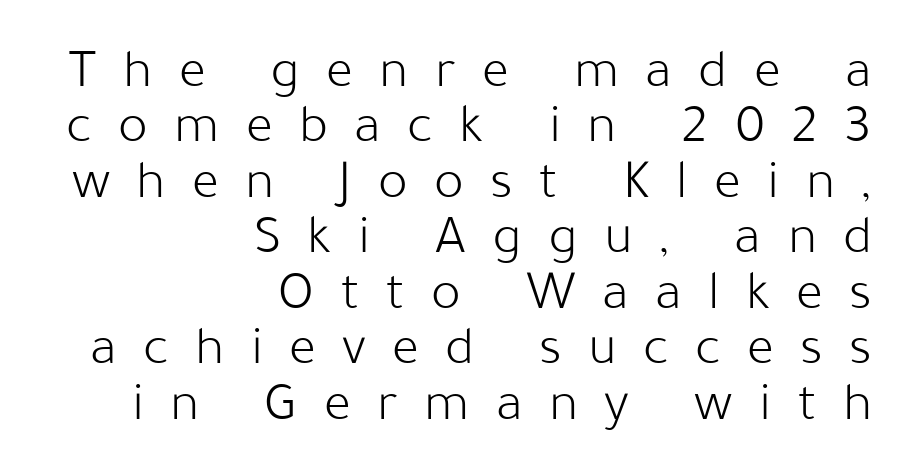
The image shows 56 px light sans-serif type, upright; set right-aligned, tight line spacing (0.99x), unusually wide letter spacing (+0.47 em), not underlined; low stroke contrast and a medium x-height.
